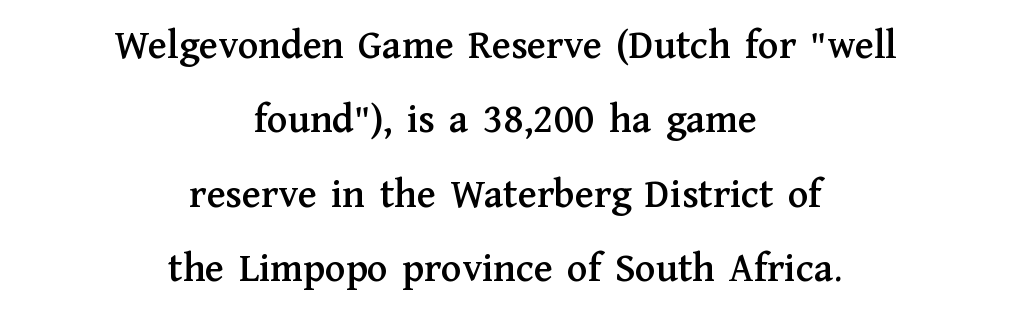
{"serif": "yes", "italic": "no", "width": "normal", "stroke_contrast": "medium", "x_height": "medium", "monospaced": "no", "underline": "no", "align": "center", "line_spacing_ratio": 1.77, "letter_spacing": "normal", "letter_spacing_em": 0.0, "glyph_px": 42}
